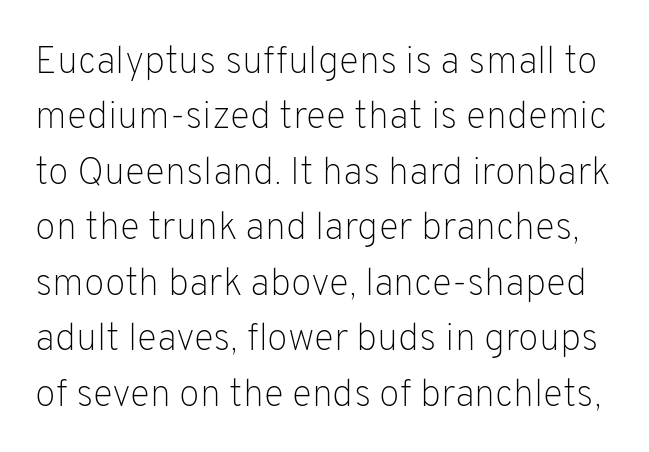
The image shows 38 px light sans-serif type, upright; set normal line spacing (1.46x), normal letter spacing, not underlined; low stroke contrast and a medium x-height.
